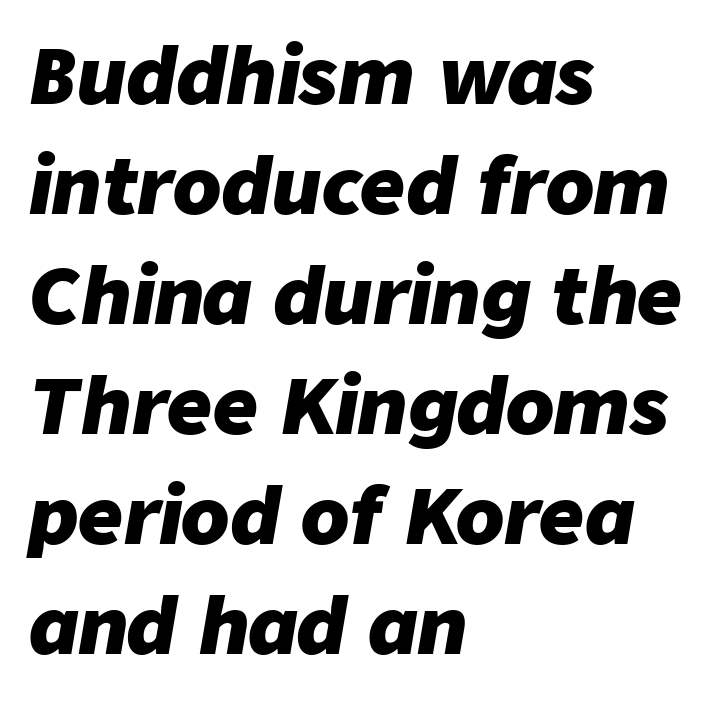
Characters are canted at an angle relative to the baseline's perpendicular. Heavy, bold letterforms. Has an underline been added? It has not. The type is set solid horizontally, with unmodified tracking.
